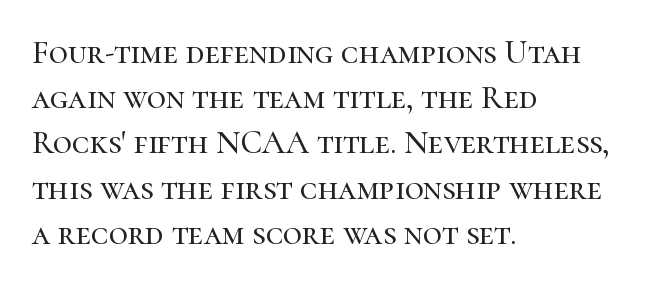
Note the varied advance widths — an 'i' is clearly narrower than an 'm'. I'd call this a serif setting — the letters wear small feet. The text block is weighted toward the left margin, trailing off unevenly rightward. Does extra space separate the letters? No, they use regular spacing.
